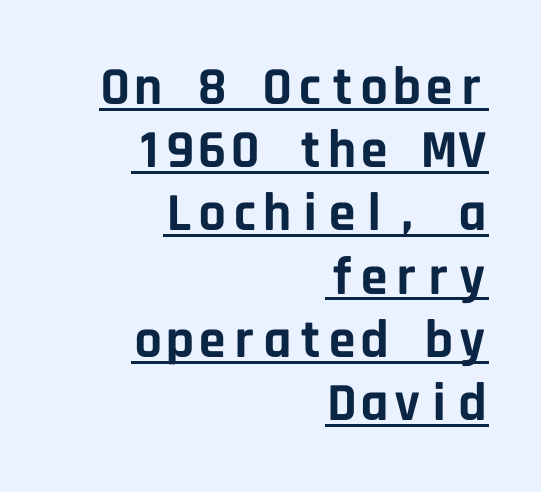
You can see a thin bar hugging the bottom of the glyphs. The lines are quadded right. This is the regular roman posture of the typeface. Strong, thick strokes mark this as bold type.
